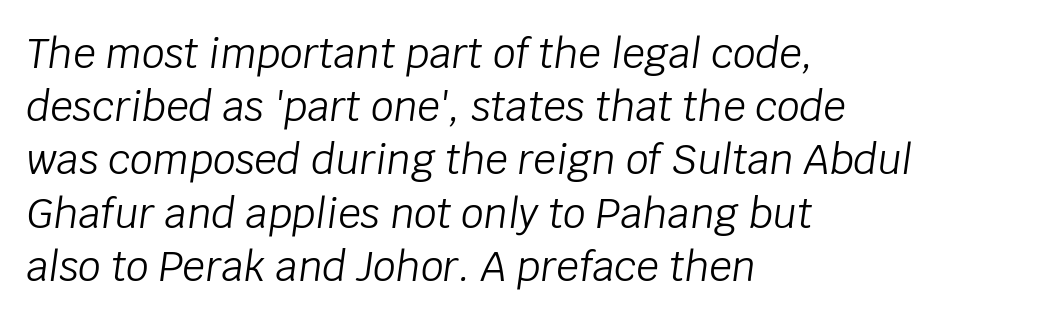
The image shows 40 px light type, italic (leaning right); set left-aligned, normal line spacing (1.33x), normal letter spacing, not underlined; low stroke contrast and a large x-height.
